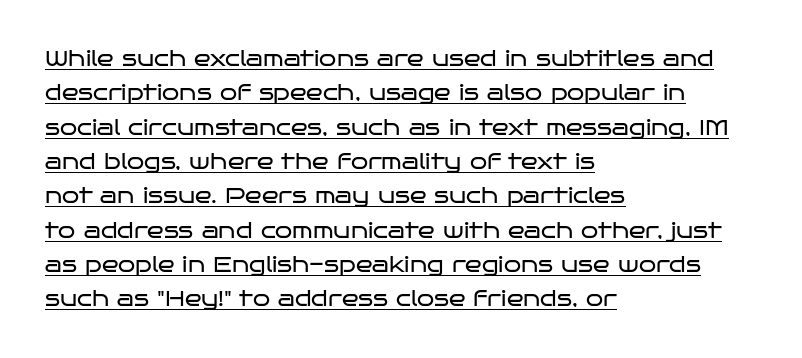
{"italic": "no", "bold": "no", "underline": "yes", "align": "left", "line_spacing": "normal", "line_spacing_ratio": 1.56, "letter_spacing": "normal", "letter_spacing_em": 0.0, "glyph_px": 22}
